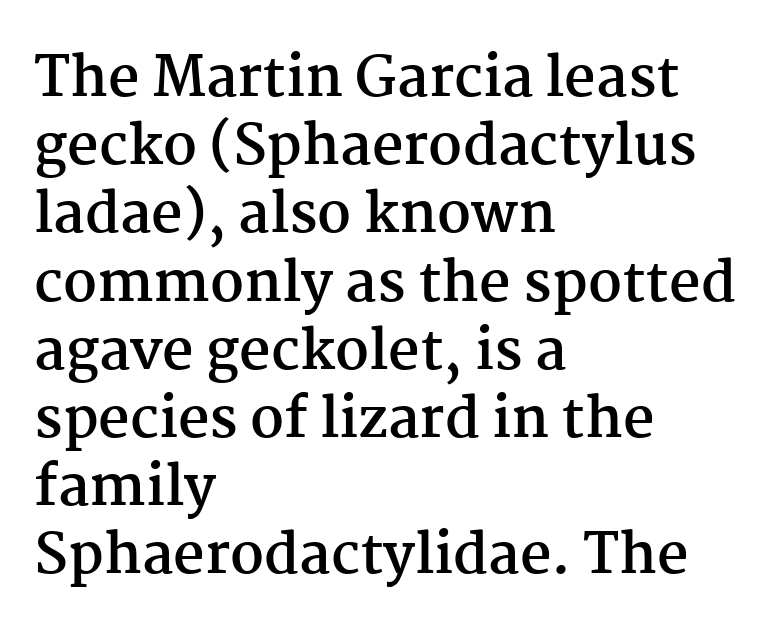
The letters advance in unequal steps, a hallmark of proportional type. A clean baseline with only descenders dipping below it. Unlike italic type, these characters show no tilt at all. Small tapered or slab feet sit at the stroke ends, so this counts as serif. No extra tracking has been applied to these lines.
